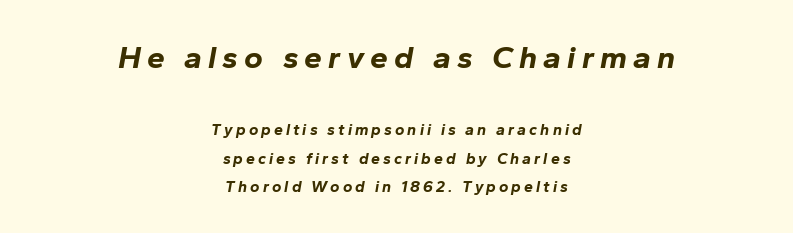
Q: Is the text bold? A: Yes.
Q: Is the text italic (slanted)? A: Yes, it leans right by about 10 degrees.
Q: Is the text underlined? A: No.
Q: How is the paragraph aligned? A: Centered.
Q: Which block of text is set in a larger size, the first (top) or the second (bottom)? A: The first (top) one.
Q: Width (condensed, normal, or wide)? A: Normal.
Q: Stroke contrast? A: Low.
Q: x-height? A: Medium.
Q: Monospaced? A: No.
